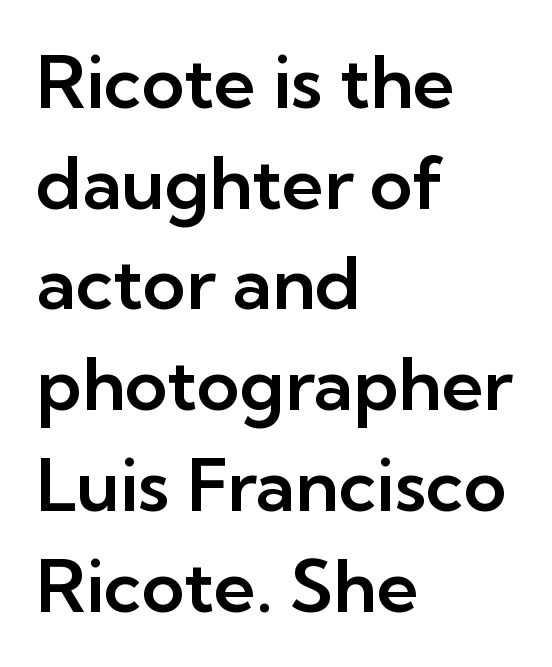
{"serif": "no", "italic": "no", "width": "normal", "stroke_contrast": "low", "x_height": "medium", "monospaced": "no", "underline": "no", "align": "left", "line_spacing": "normal", "line_spacing_ratio": 1.38, "letter_spacing": "normal", "letter_spacing_em": 0.0, "glyph_px": 73}
